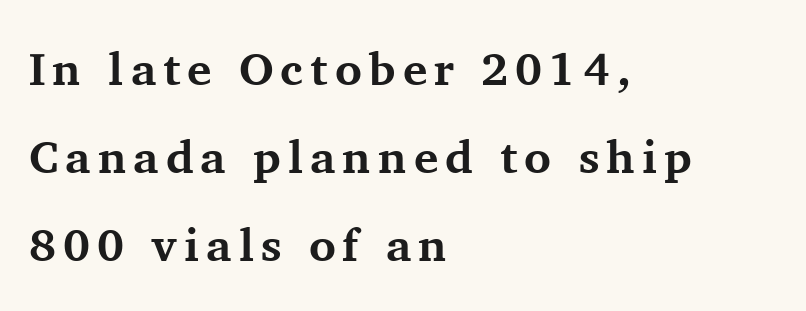
{"serif": "yes", "italic": "no", "bold": "yes", "weight": "bold", "width": "normal", "stroke_contrast": "medium", "x_height": "medium", "monospaced": "no", "underline": "no", "align": "left", "line_spacing": "loose", "line_spacing_ratio": 1.91, "glyph_px": 46}
